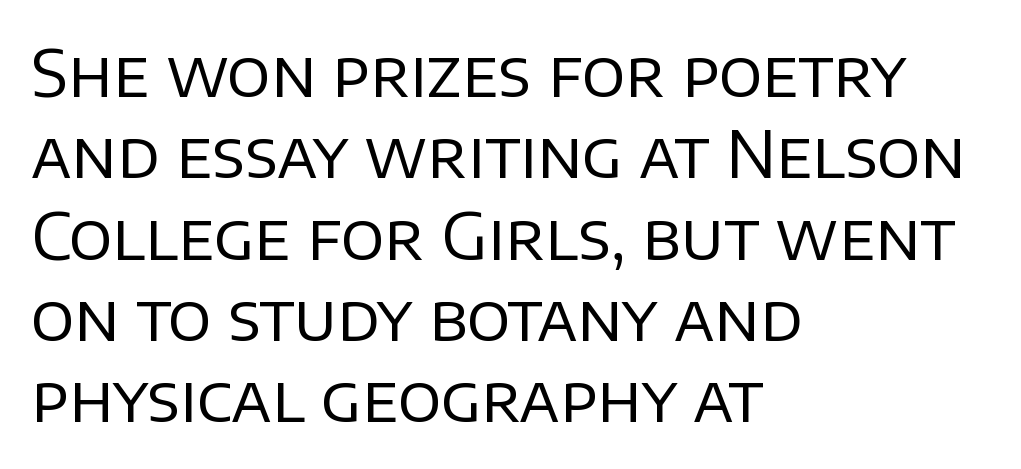
{"serif": "no", "italic": "no", "bold": "no", "weight": "regular", "width": "normal", "stroke_contrast": "low", "x_height": "large", "monospaced": "no", "underline": "no", "align": "left", "line_spacing": "normal", "line_spacing_ratio": 1.27, "letter_spacing": "normal", "letter_spacing_em": 0.0, "glyph_px": 64}
